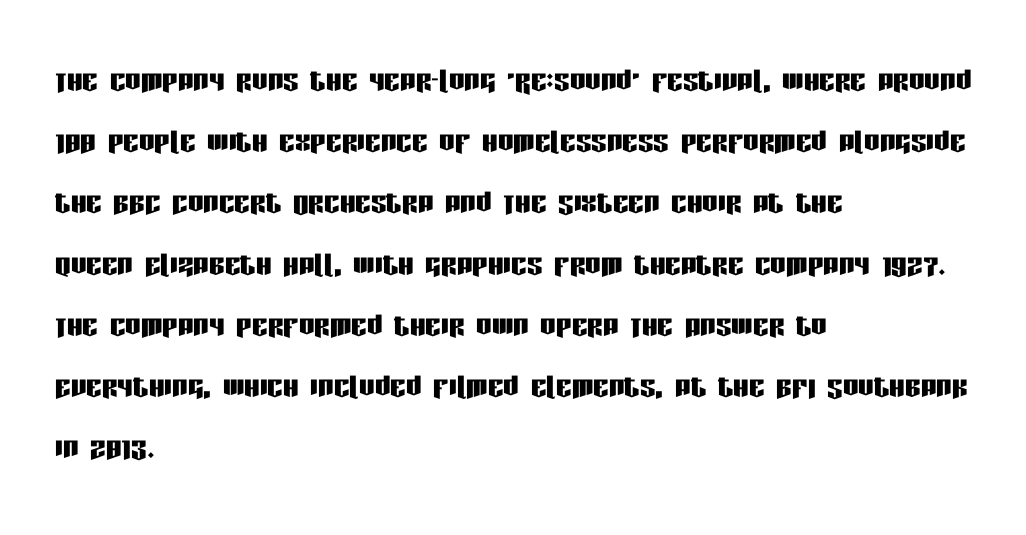
Q: Is the text italic (slanted)? A: No, it is upright.
Q: Is the typeface a serif or a sans-serif typeface? A: Sans-serif.
Q: Is the text underlined? A: No.
Q: How is the paragraph aligned? A: Left-aligned.
Q: Is the spacing between letters normal or unusually wide? A: Normal.
Q: Is the spacing between lines tight, normal or loose? A: Normal.
Q: Width (condensed, normal, or wide)? A: Condensed.
Q: Stroke contrast? A: Low.
Q: x-height? A: Large.
Q: Monospaced? A: No.
